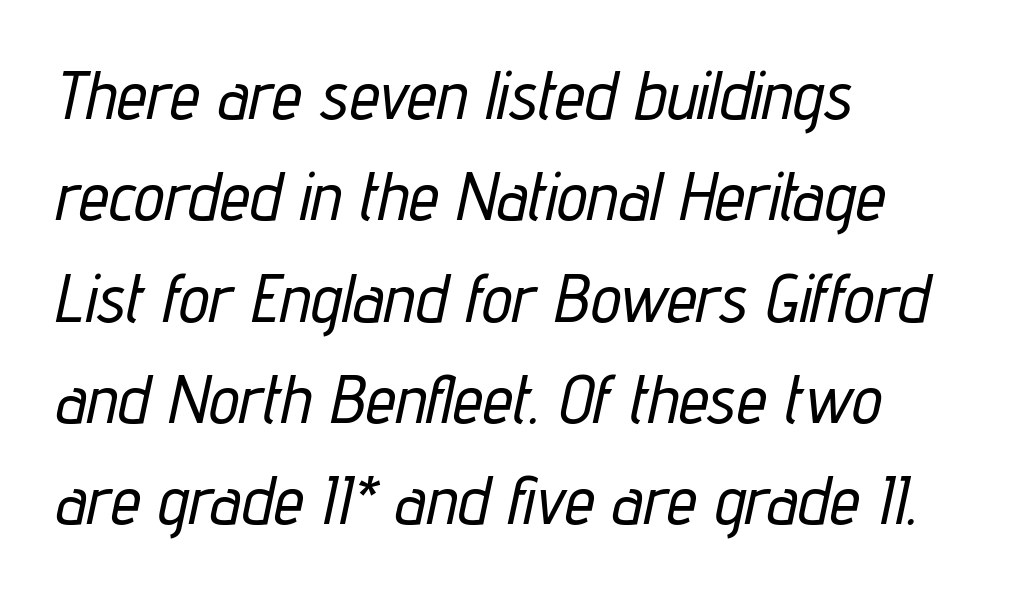
The image shows 68 px condensed type, italic (leaning right); set left-aligned, normal line spacing (1.49x), normal letter spacing, not underlined; low stroke contrast and a medium x-height.
